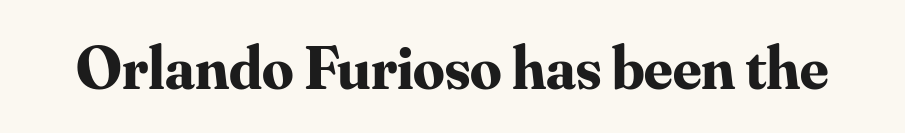
{"serif": "yes", "italic": "no", "bold": "yes", "weight": "bold", "width": "normal", "stroke_contrast": "medium", "x_height": "small", "monospaced": "no", "underline": "no", "letter_spacing": "normal", "letter_spacing_em": 0.0, "glyph_px": 62}
